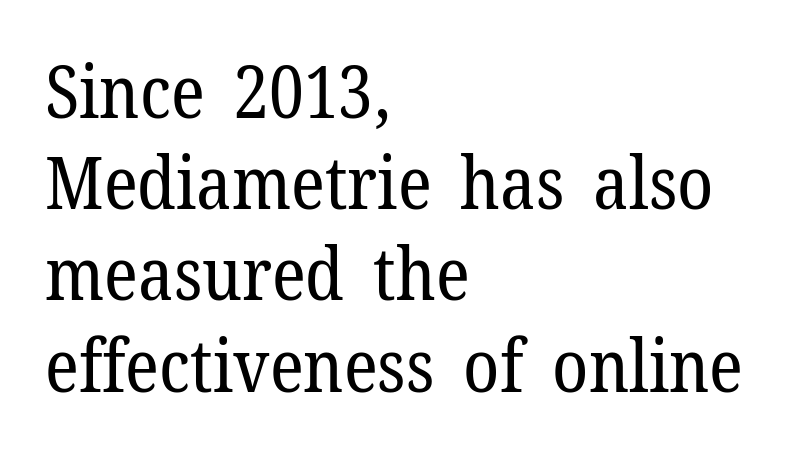
The image shows 73 px regular-weight serif type, upright; set left-aligned, normal line spacing (1.25x), normal letter spacing, not underlined; low stroke contrast and a medium x-height.
